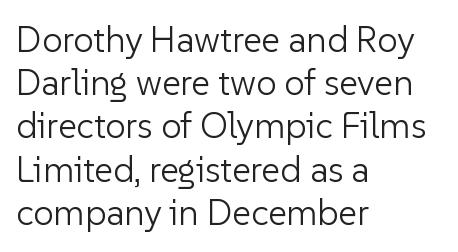
Q: Is the text bold? A: No.
Q: Is the text italic (slanted)? A: No, it is upright.
Q: Is the typeface a serif or a sans-serif typeface? A: Sans-serif.
Q: Is the text underlined? A: No.
Q: How is the paragraph aligned? A: Left-aligned.
Q: Is the spacing between letters normal or unusually wide? A: Normal.
Q: Width (condensed, normal, or wide)? A: Normal.
Q: Stroke contrast? A: Low.
Q: x-height? A: Medium.
Q: Monospaced? A: No.
